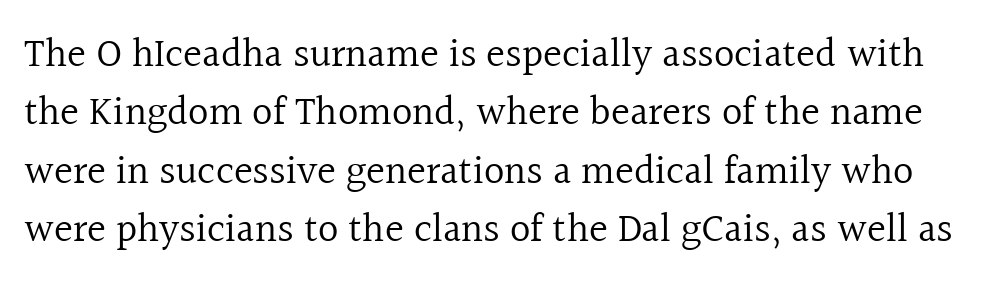
{"serif": "yes", "italic": "no", "bold": "no", "weight": "regular", "width": "normal", "x_height": "medium", "monospaced": "no", "underline": "no", "line_spacing": "normal", "line_spacing_ratio": 1.46, "letter_spacing": "normal", "letter_spacing_em": 0.0, "glyph_px": 40}
